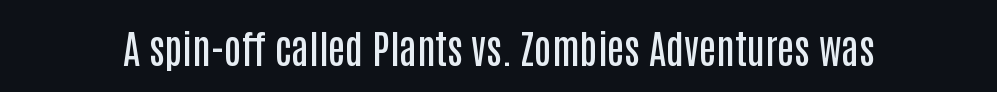
A typesetter would call this proportional, since set widths differ per character. The type sits square on the baseline with zero lean. Unmarked baselines from the first word to the last. Look at the bottom of the vertical strokes: they stop flat, with no serifs. A somewhat darkened texture: the type is semibold rather than bold. Compared with typical body copy, the letter spacing here is the same.
